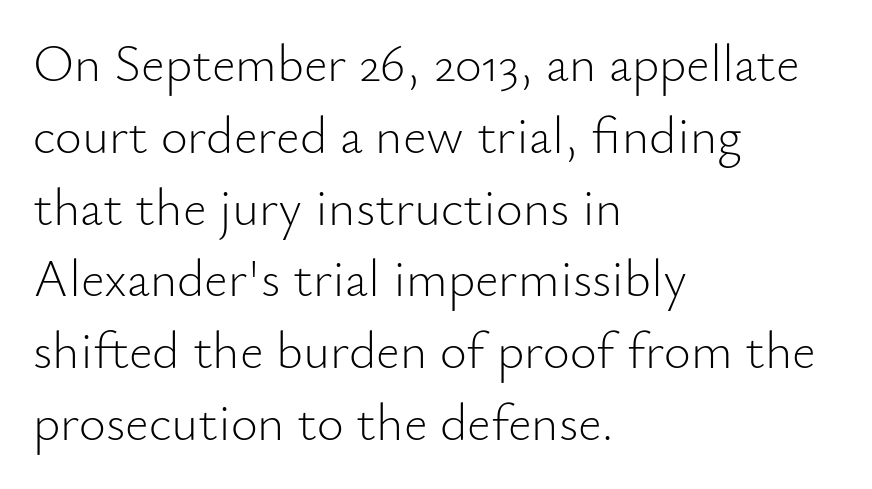
The lettering stays uniformly vertical, giving the passage a roman look. These lines keep a tight, regular rhythm from letter to letter. Letters rest on an invisible, unmarked baseline. One glance says typical: line gaps are just what's usual.
